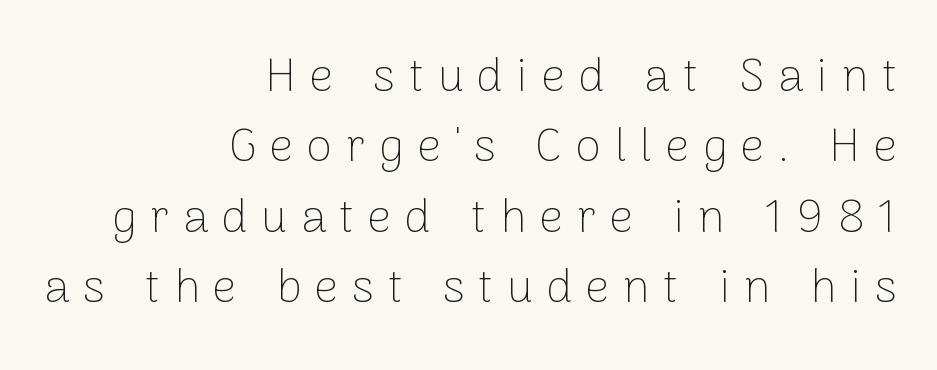
Q: Is the text bold? A: No.
Q: Is the text italic (slanted)? A: No, it is upright.
Q: Is the typeface a serif or a sans-serif typeface? A: Sans-serif.
Q: Is the text underlined? A: No.
Q: How is the paragraph aligned? A: Right-aligned.
Q: Is the spacing between letters normal or unusually wide? A: Unusually wide.
Q: Is the spacing between lines tight, normal or loose? A: Normal.
Q: Width (condensed, normal, or wide)? A: Normal.
Q: Stroke contrast? A: Low.
Q: x-height? A: Medium.
Q: Monospaced? A: No.
